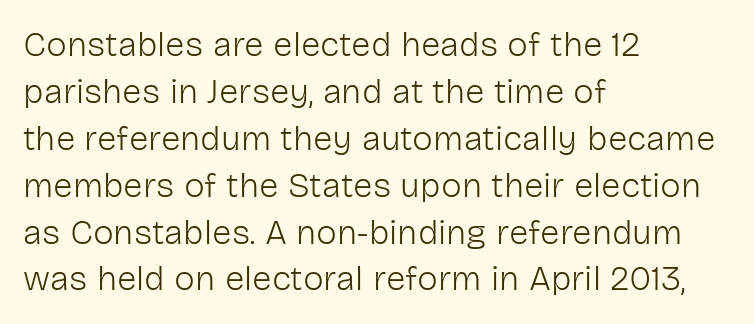
Honestly, the letter spacing is just normal — you wouldn't notice it. These lines are rendered in a variable-pitch font. Counters stay open thanks to moderate or lighter strokes. Plain, unruled lines of type.
